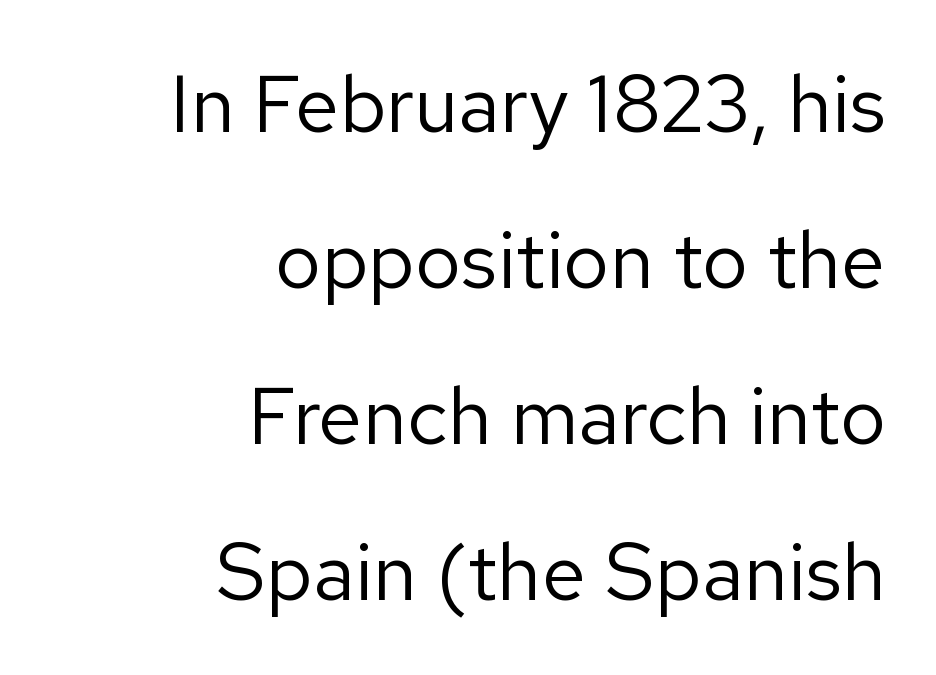
Successive baselines arrive slowly, with a big drop between each. Tracking value appears to be zero — textbook default spacing. The characters are drawn with everyday or finer stroke widths. You can tell from the bare stems that sans-serif type was used.
